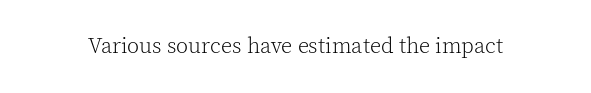
{"italic": "no", "bold": "no", "underline": "no", "letter_spacing": "normal", "letter_spacing_em": 0.0, "glyph_px": 22}
